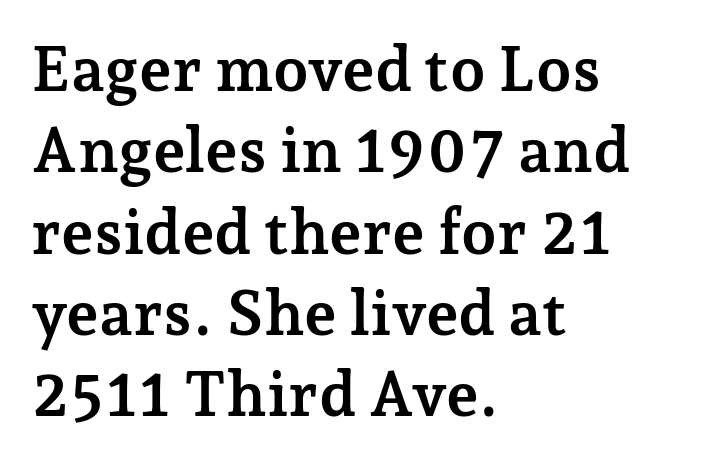
{"serif": "yes", "italic": "no", "bold": "yes", "weight": "semibold", "width": "normal", "stroke_contrast": "low", "x_height": "medium", "monospaced": "no", "underline": "no", "align": "left", "line_spacing": "normal", "line_spacing_ratio": 1.29, "letter_spacing": "normal", "letter_spacing_em": 0.0, "glyph_px": 63}
